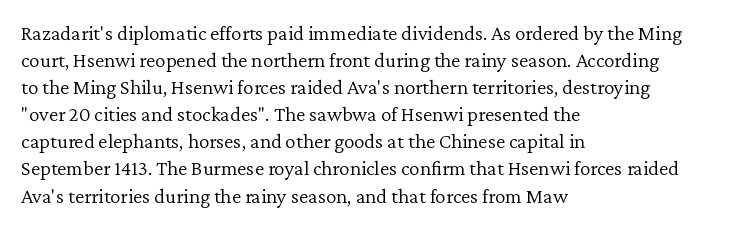
Q: Is the text bold? A: No.
Q: Is the text italic (slanted)? A: No, it is upright.
Q: Is the text underlined? A: No.
Q: How is the paragraph aligned? A: Left-aligned.
Q: Is the spacing between letters normal or unusually wide? A: Normal.
Q: Is the spacing between lines tight, normal or loose? A: Normal.
